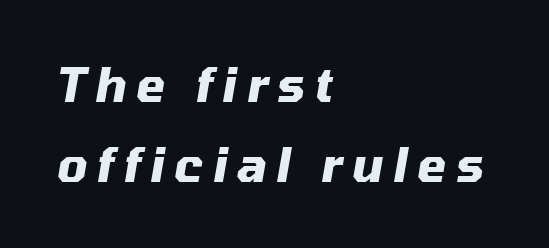
Q: Is the text bold? A: Yes.
Q: Is the text italic (slanted)? A: Yes, it leans right by about 10 degrees.
Q: Is the text underlined? A: No.
Q: How is the paragraph aligned? A: Left-aligned.
Q: Is the spacing between letters normal or unusually wide? A: Unusually wide.
Q: Width (condensed, normal, or wide)? A: Normal.
Q: Stroke contrast? A: Medium.
Q: x-height? A: Medium.
Q: Monospaced? A: No.
